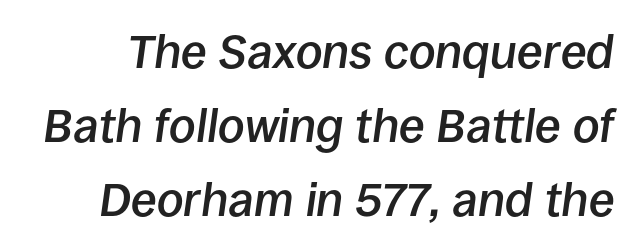
The image shows 47 px semibold type, italic (leaning right); set normal line spacing (1.57x), normal letter spacing, not underlined; low stroke contrast and a large x-height.
